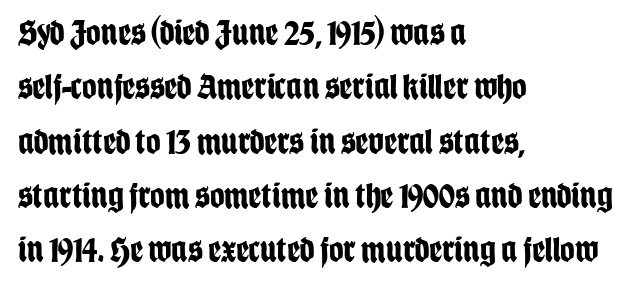
{"serif": "no", "italic": "no", "bold": "yes", "weight": "bold", "width": "condensed", "stroke_contrast": "low", "x_height": "large", "monospaced": "no", "underline": "no", "align": "left", "line_spacing": "normal", "line_spacing_ratio": 1.51, "letter_spacing": "normal", "letter_spacing_em": 0.0, "glyph_px": 36}
